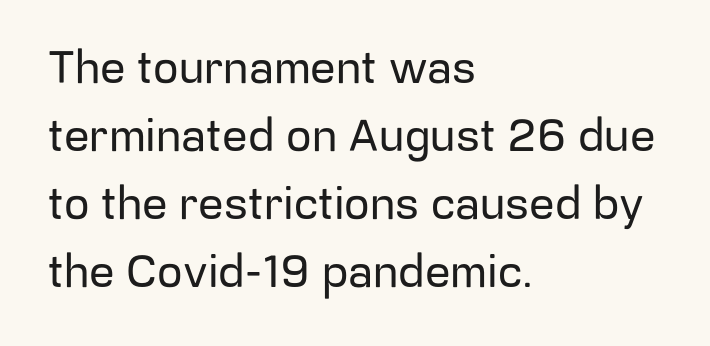
Q: Is the text italic (slanted)? A: No, it is upright.
Q: Is the typeface a serif or a sans-serif typeface? A: Sans-serif.
Q: Is the text underlined? A: No.
Q: How is the paragraph aligned? A: Left-aligned.
Q: Is the spacing between letters normal or unusually wide? A: Normal.
Q: Is the spacing between lines tight, normal or loose? A: Normal.
Q: Width (condensed, normal, or wide)? A: Normal.
Q: Stroke contrast? A: Low.
Q: x-height? A: Medium.
Q: Monospaced? A: No.
